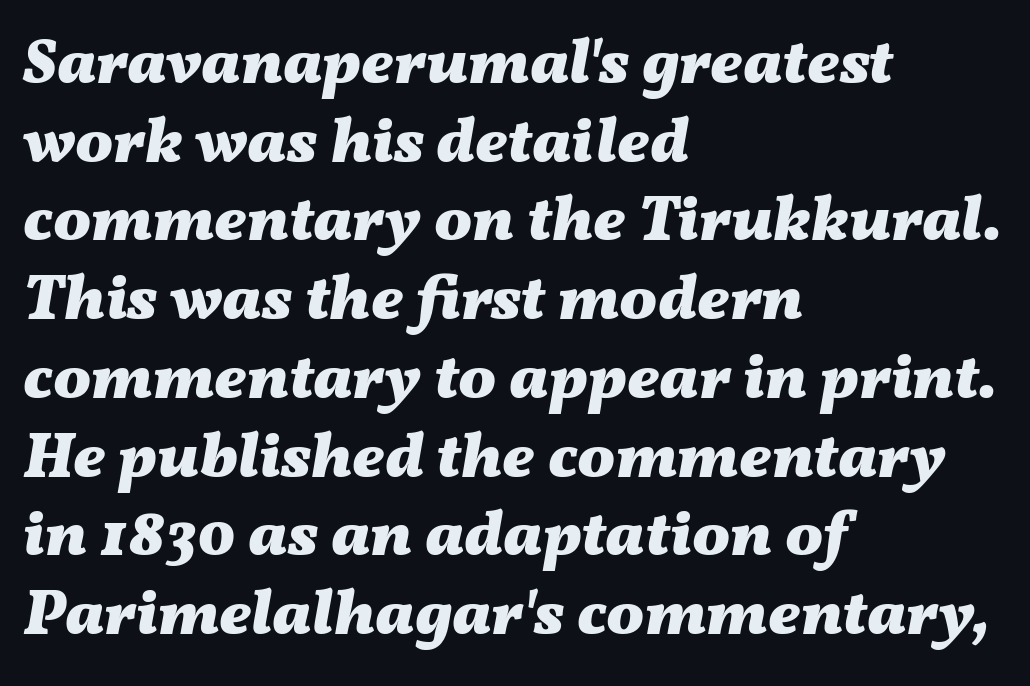
The image shows 63 px heavy, wide type, italic (leaning right); set left-aligned, normal line spacing (1.25x), normal letter spacing, not underlined; medium stroke contrast and a medium x-height.
